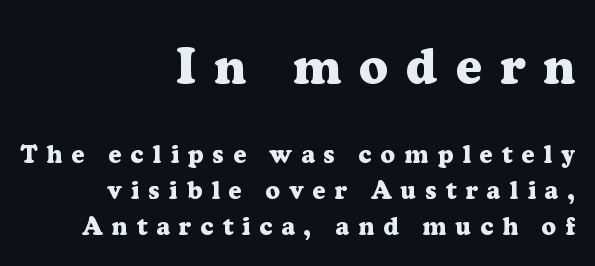
Q: Is the text bold? A: Yes.
Q: Is the text italic (slanted)? A: No, it is upright.
Q: Is the typeface a serif or a sans-serif typeface? A: Serif.
Q: Is the text underlined? A: No.
Q: How is the paragraph aligned? A: Right-aligned.
Q: Is the spacing between letters normal or unusually wide? A: Unusually wide.
Q: Is the spacing between lines tight, normal or loose? A: Normal.
Q: Which block of text is set in a larger size, the first (top) or the second (bottom)? A: The first (top) one.
Q: Width (condensed, normal, or wide)? A: Normal.
Q: Stroke contrast? A: Low.
Q: x-height? A: Medium.
Q: Monospaced? A: No.
